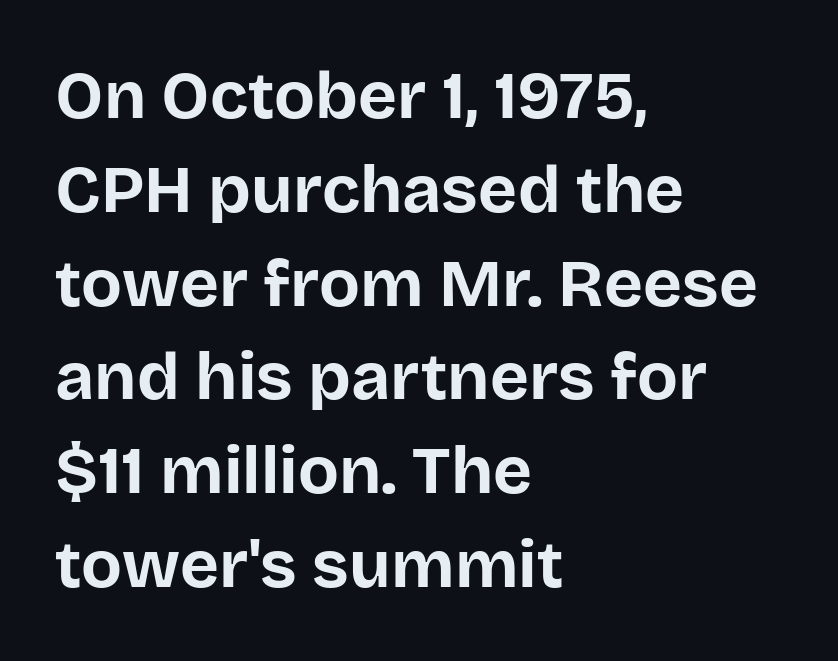
{"serif": "no", "italic": "no", "bold": "yes", "weight": "bold", "width": "normal", "stroke_contrast": "low", "x_height": "large", "monospaced": "no", "underline": "no", "align": "left", "line_spacing": "normal", "line_spacing_ratio": 1.4, "letter_spacing": "normal", "letter_spacing_em": 0.0, "glyph_px": 67}
